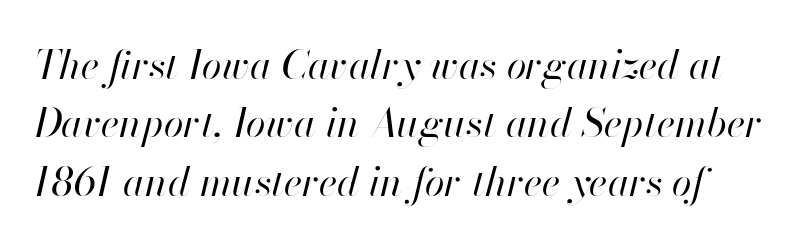
{"italic": "yes", "lean": "right", "slant_degrees": 13, "bold": "no", "weight": "regular", "width": "normal", "stroke_contrast": "high", "x_height": "small", "monospaced": "no", "underline": "no", "line_spacing": "normal", "line_spacing_ratio": 1.46, "letter_spacing": "normal", "letter_spacing_em": 0.0, "glyph_px": 40}
